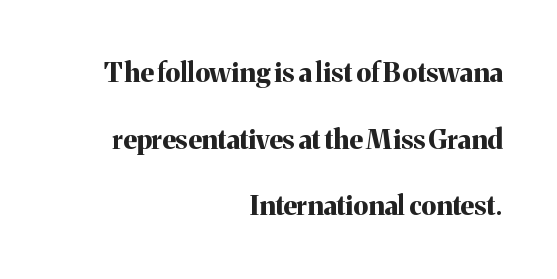
The image shows 27 px bold type, upright; set right-aligned, loose line spacing (2.47x), normal letter spacing, not underlined.
